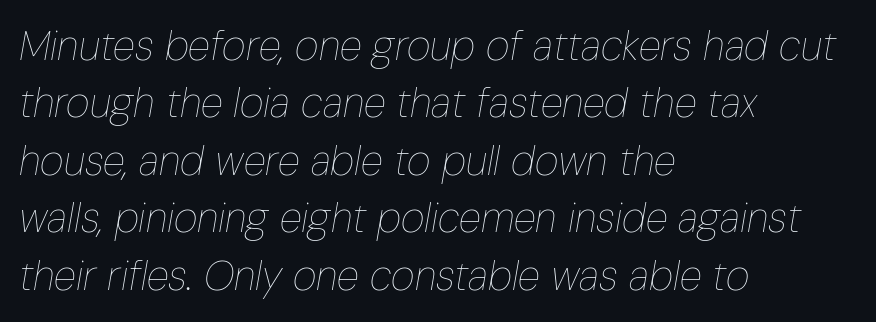
Q: Is the text bold? A: No.
Q: Is the text italic (slanted)? A: Yes, it leans right by about 10 degrees.
Q: Is the text underlined? A: No.
Q: How is the paragraph aligned? A: Left-aligned.
Q: Is the spacing between letters normal or unusually wide? A: Normal.
Q: Is the spacing between lines tight, normal or loose? A: Normal.
Q: Width (condensed, normal, or wide)? A: Condensed.
Q: Stroke contrast? A: Low.
Q: x-height? A: Medium.
Q: Monospaced? A: No.
